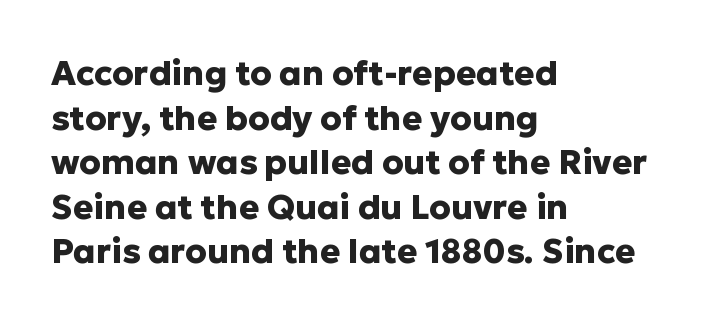
{"serif": "no", "italic": "no", "bold": "yes", "weight": "heavy", "width": "normal", "stroke_contrast": "low", "x_height": "medium", "monospaced": "no", "underline": "no", "align": "left", "line_spacing": "normal", "line_spacing_ratio": 1.31, "letter_spacing": "normal", "letter_spacing_em": 0.0, "glyph_px": 34}
